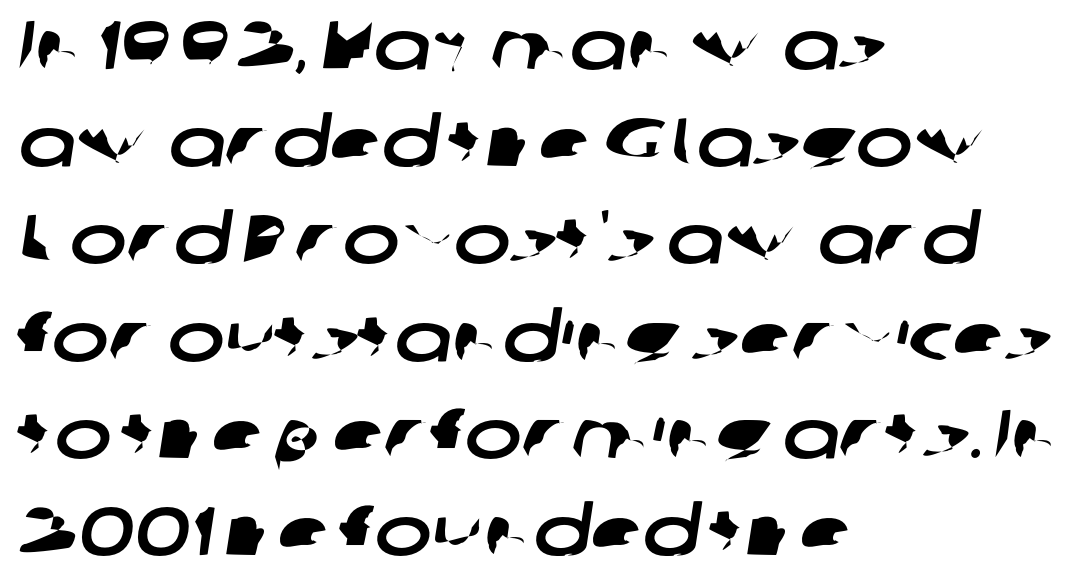
The image shows 68 px wide sans-serif type; set left-aligned, normal line spacing (1.43x), normal letter spacing, not underlined; low stroke contrast and a medium x-height.
